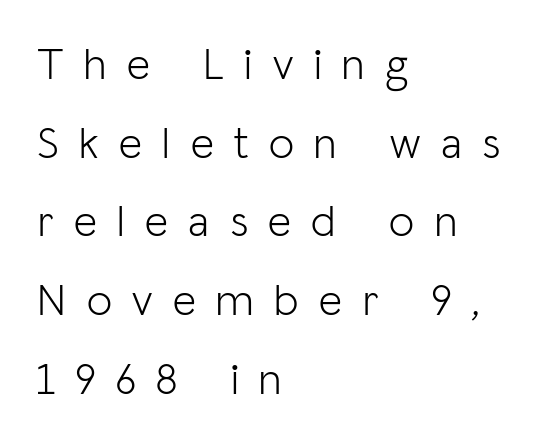
The characters display no serif detailing; their extremities are plain. Beneath every word, the page is bare. The ragged edge is on the right, which tells us the setting is flush left. The passage shown has open, widely tracked lettering throughout. Varying glyph widths throughout — classic text-font behaviour. Rendered with straight, roman letterforms.
